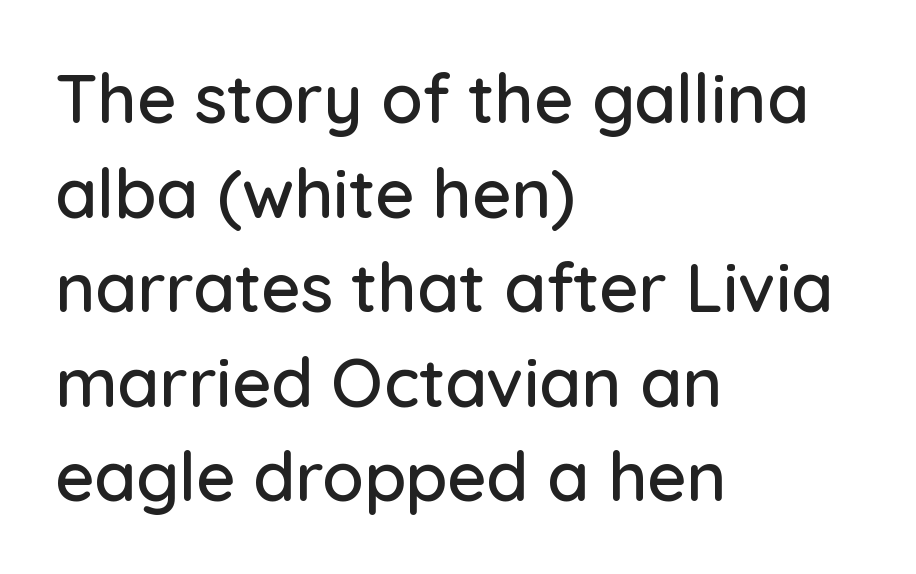
Q: Is the text italic (slanted)? A: No, it is upright.
Q: Is the typeface a serif or a sans-serif typeface? A: Sans-serif.
Q: Is the text underlined? A: No.
Q: How is the paragraph aligned? A: Left-aligned.
Q: Is the spacing between letters normal or unusually wide? A: Normal.
Q: Is the spacing between lines tight, normal or loose? A: Normal.
Q: Width (condensed, normal, or wide)? A: Normal.
Q: Stroke contrast? A: Low.
Q: x-height? A: Medium.
Q: Monospaced? A: No.
